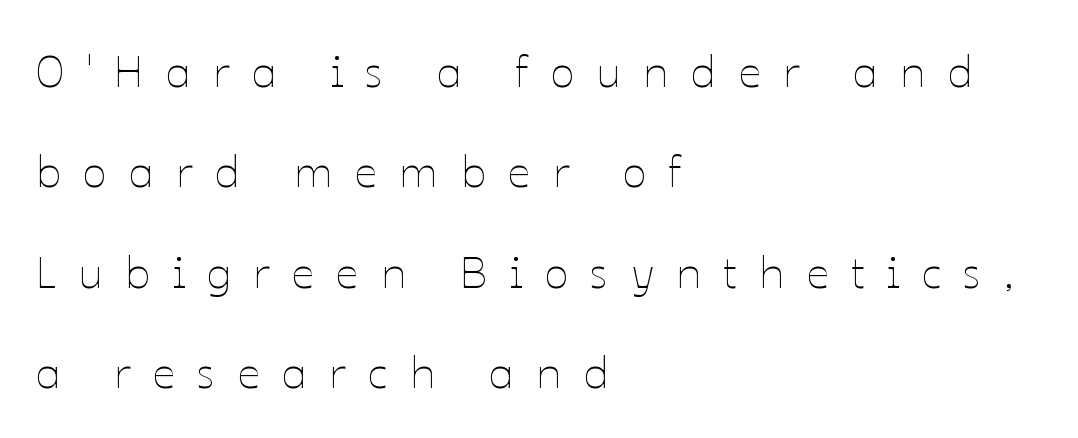
{"italic": "no", "bold": "no", "weight": "thin", "width": "normal", "stroke_contrast": "low", "x_height": "medium", "monospaced": "no", "underline": "no", "align": "left", "line_spacing": "loose", "line_spacing_ratio": 2.23, "letter_spacing": "wide", "letter_spacing_em": 0.49, "glyph_px": 45}
